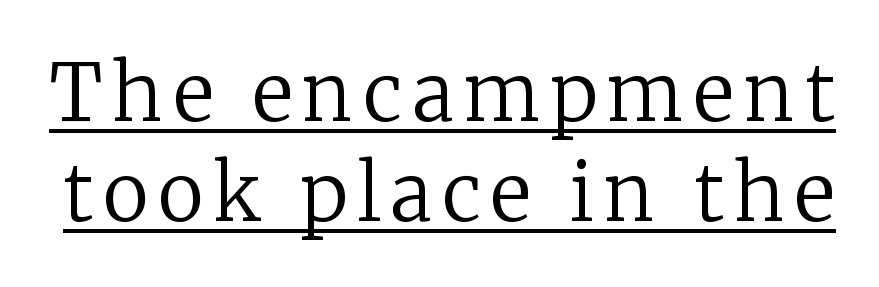
Q: Is the text bold? A: No.
Q: Is the text italic (slanted)? A: No, it is upright.
Q: Is the typeface a serif or a sans-serif typeface? A: Serif.
Q: Is the text underlined? A: Yes.
Q: Is the spacing between lines tight, normal or loose? A: Normal.
Q: Width (condensed, normal, or wide)? A: Normal.
Q: Stroke contrast? A: Low.
Q: x-height? A: Medium.
Q: Monospaced? A: No.
